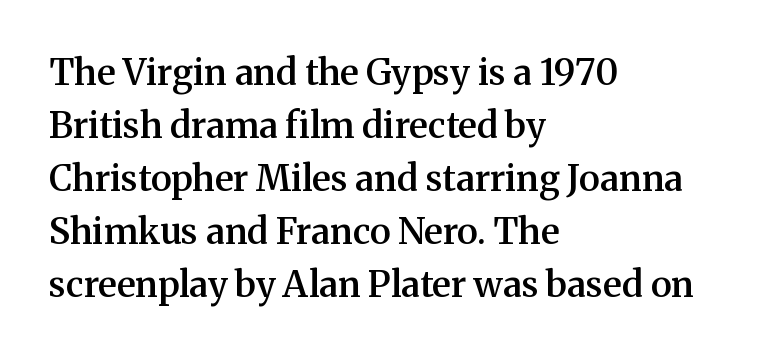
The setting favours the left margin, as ordinary paragraphs usually do. Letterform terminals end in serifs throughout the passage. Is there any slant? The stems are plumb. A typesetter would call this leading conventional body-copy spacing. Proportional: the letters do not fall into vertical columns.
